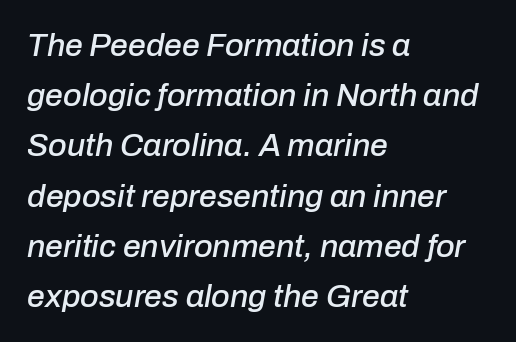
{"italic": "yes", "lean": "right", "slant_degrees": 10, "width": "normal", "stroke_contrast": "low", "x_height": "medium", "monospaced": "no", "underline": "no", "align": "left", "line_spacing": "normal", "line_spacing_ratio": 1.57, "letter_spacing": "normal", "letter_spacing_em": 0.0, "glyph_px": 32}
